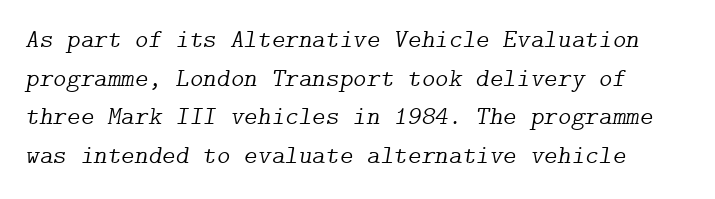
The image shows 26 px text type, italic (leaning right); set normal line spacing (1.49x), normal letter spacing, not underlined.
